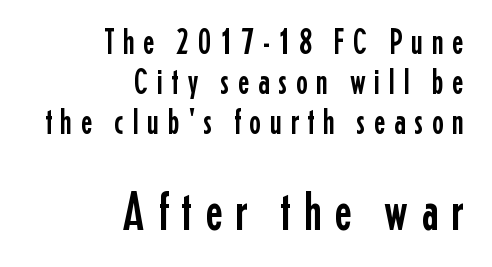
The image shows 54 px condensed sans-serif type, upright; set right-aligned, tight line spacing (1.11x), unusually wide letter spacing (+0.23 em), not underlined; the second (bottom) block is 1.5x larger; low stroke contrast and a medium x-height.
